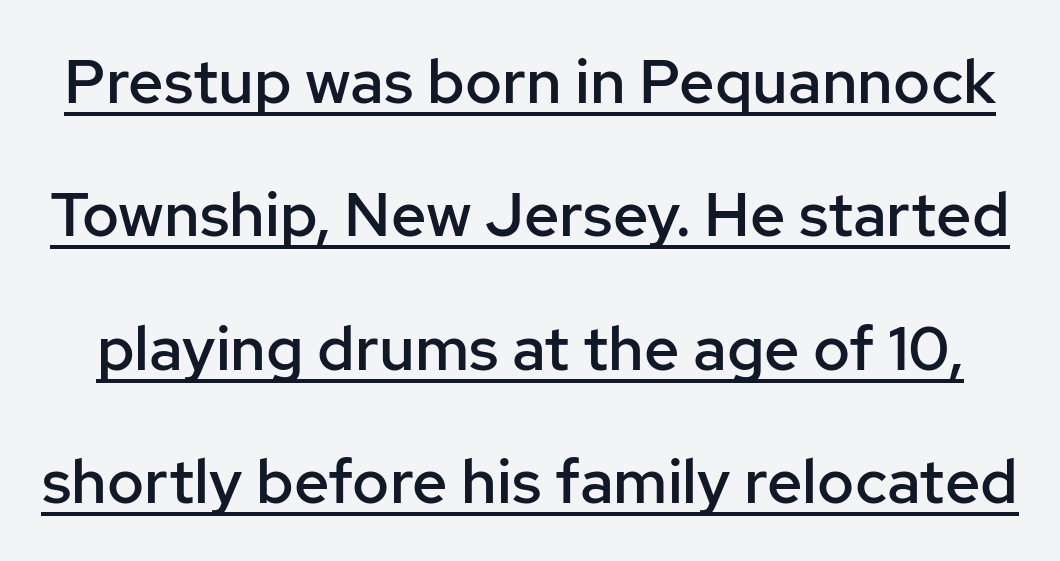
The image shows 62 px semibold sans-serif type, upright; set loose line spacing (2.15x), normal letter spacing, underlined; low stroke contrast and a medium x-height.
